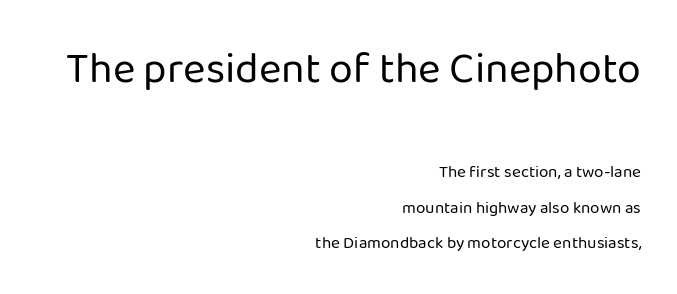
Q: Is the text bold? A: No.
Q: Is the text italic (slanted)? A: No, it is upright.
Q: Is the typeface a serif or a sans-serif typeface? A: Sans-serif.
Q: Is the text underlined? A: No.
Q: How is the paragraph aligned? A: Right-aligned.
Q: Is the spacing between letters normal or unusually wide? A: Normal.
Q: Is the spacing between lines tight, normal or loose? A: Loose.
Q: Which block of text is set in a larger size, the first (top) or the second (bottom)? A: The first (top) one.
Q: Width (condensed, normal, or wide)? A: Normal.
Q: Stroke contrast? A: Low.
Q: x-height? A: Medium.
Q: Monospaced? A: No.
